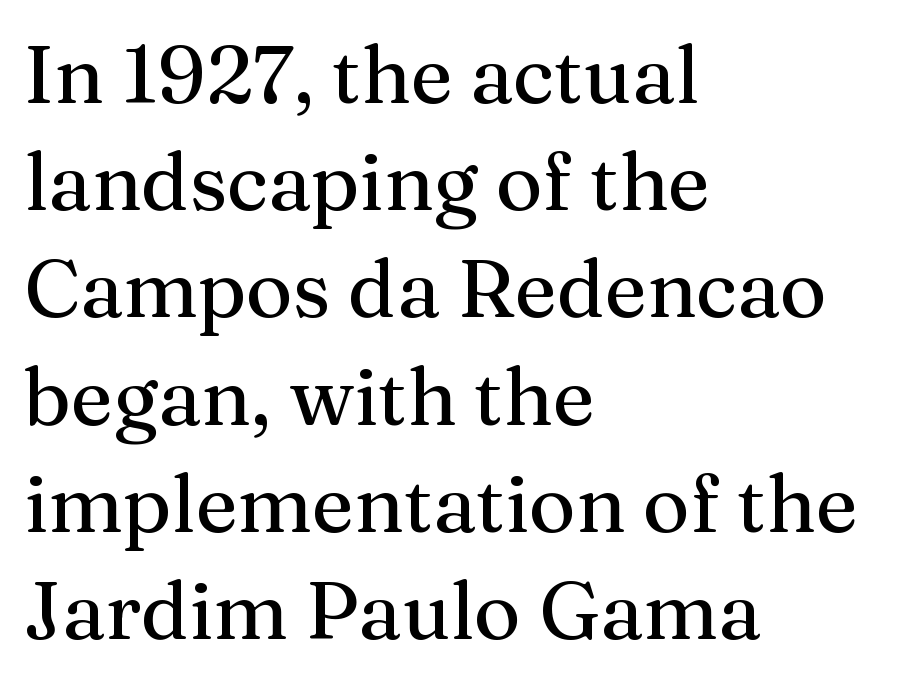
The image shows 80 px serif type, upright; set left-aligned, normal line spacing (1.34x), normal letter spacing, not underlined; medium stroke contrast and a medium x-height.
